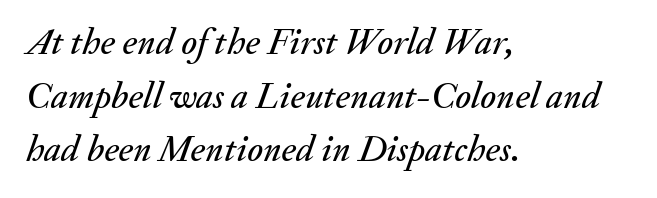
Quick note: italic. Check the space under the baseline: it is left empty. Line starts are locked; line ends wander. A typesetter would call this proportional, since set widths differ per character.
